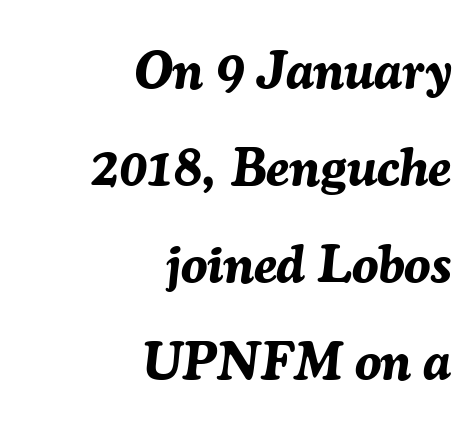
Think of a printed novel: that variable character pitch is what you see here. How are the letters spaced? Ordinarily, with no added tracking. Notice how the stems are inclined rather than vertical — that's the hallmark of italics. Heavy-handed strokes throughout: this text is bold.
